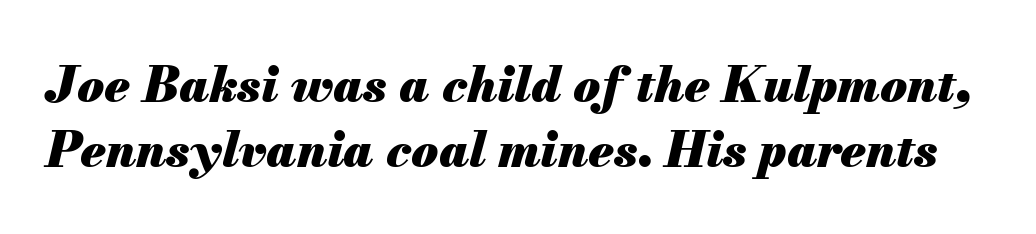
Characters follow at the spacing the type designer built in. These lines were composed using italics. Vertical spacing — default. Anything drawn beneath the words? Only blank space. What weight is shown? A full bold with thick strokes.
